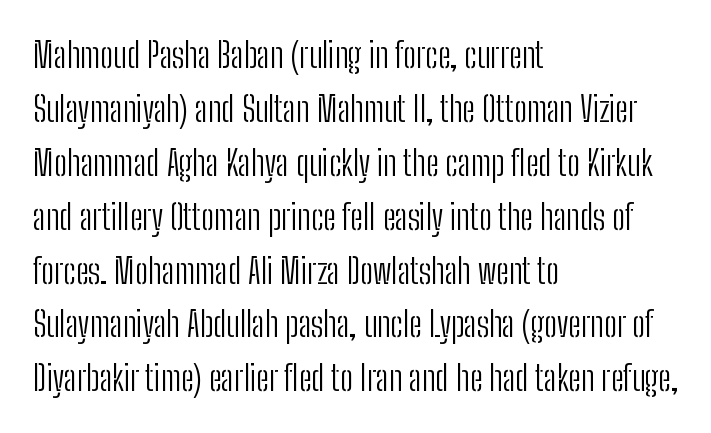
Q: Is the text bold? A: No.
Q: Is the text italic (slanted)? A: No, it is upright.
Q: Is the typeface a serif or a sans-serif typeface? A: Sans-serif.
Q: Is the text underlined? A: No.
Q: How is the paragraph aligned? A: Left-aligned.
Q: Is the spacing between letters normal or unusually wide? A: Normal.
Q: Is the spacing between lines tight, normal or loose? A: Normal.
Q: Width (condensed, normal, or wide)? A: Condensed.
Q: Stroke contrast? A: Low.
Q: x-height? A: Medium.
Q: Monospaced? A: No.
